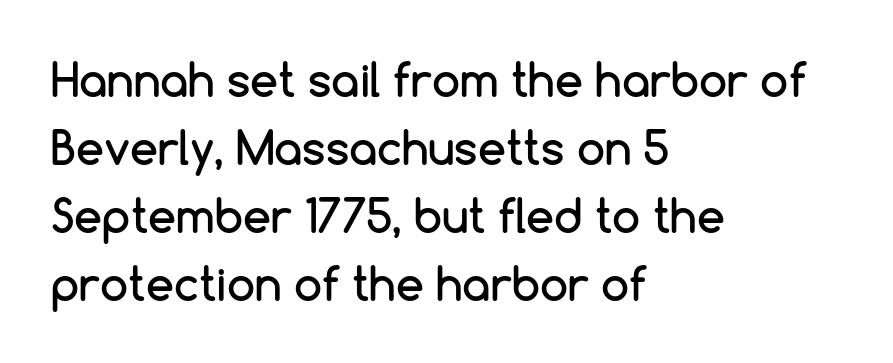
Horizontally, the lines are justified to the leading edge only. Words float on clear page, feet unadorned. You could not count columns in this text — the font is proportionally spaced. The lettering holds an erect, upright posture throughout.
